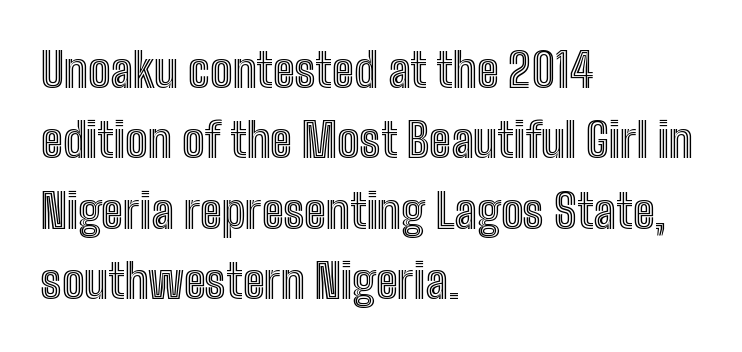
Q: Is the text italic (slanted)? A: No, it is upright.
Q: Is the text underlined? A: No.
Q: How is the paragraph aligned? A: Left-aligned.
Q: Is the spacing between letters normal or unusually wide? A: Normal.
Q: Is the spacing between lines tight, normal or loose? A: Normal.
Q: Width (condensed, normal, or wide)? A: Condensed.
Q: x-height? A: Medium.
Q: Monospaced? A: No.
